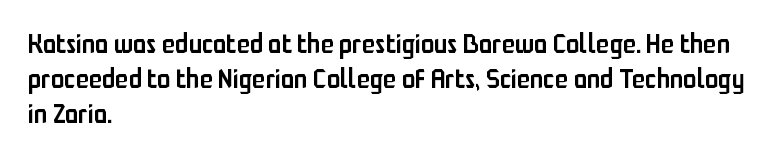
Heft: intermediate — a semibold. How are the letters spaced? Ordinarily, with no added tracking. A typesetter would call this leading conventional body-copy spacing. These lines are set flush left with a ragged right edge. No word sits above an underline. Posture: vertical.
